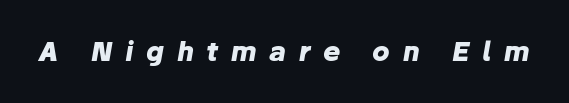
Emphasis-style slanted type is in use. Every letter is thick-stroked: bold, no question. The gap between lines stays unmarked. This sample uses expanded letter spacing, leaving extra air between glyphs.
